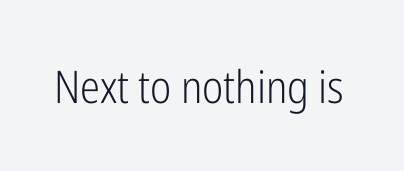
{"serif": "no", "italic": "no", "bold": "no", "weight": "light", "width": "condensed", "stroke_contrast": "low", "x_height": "medium", "monospaced": "no", "underline": "no", "letter_spacing": "normal", "letter_spacing_em": 0.0, "glyph_px": 45}
